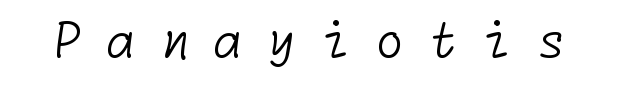
The image shows 48 px light sans-serif type; set unusually wide letter spacing (+0.5 em), not underlined; low stroke contrast and a medium x-height.
